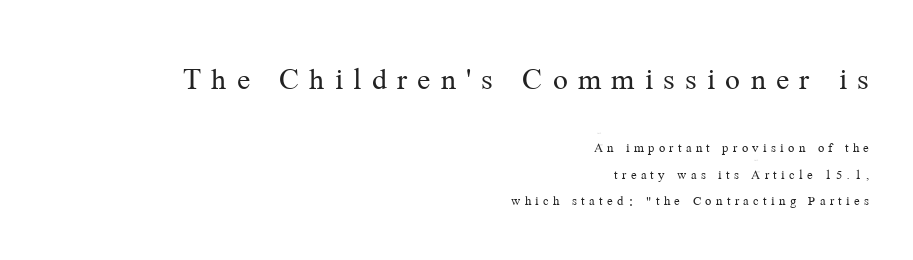
{"serif": "yes", "italic": "no", "bold": "no", "weight": "regular", "width": "normal", "stroke_contrast": "medium", "x_height": "medium", "monospaced": "no", "underline": "no", "align": "right", "line_spacing": "loose", "line_spacing_ratio": 1.9, "letter_spacing": "wide", "letter_spacing_em": 0.31, "larger_block": "first", "size_ratio": 2.36, "glyph_px": 33}
